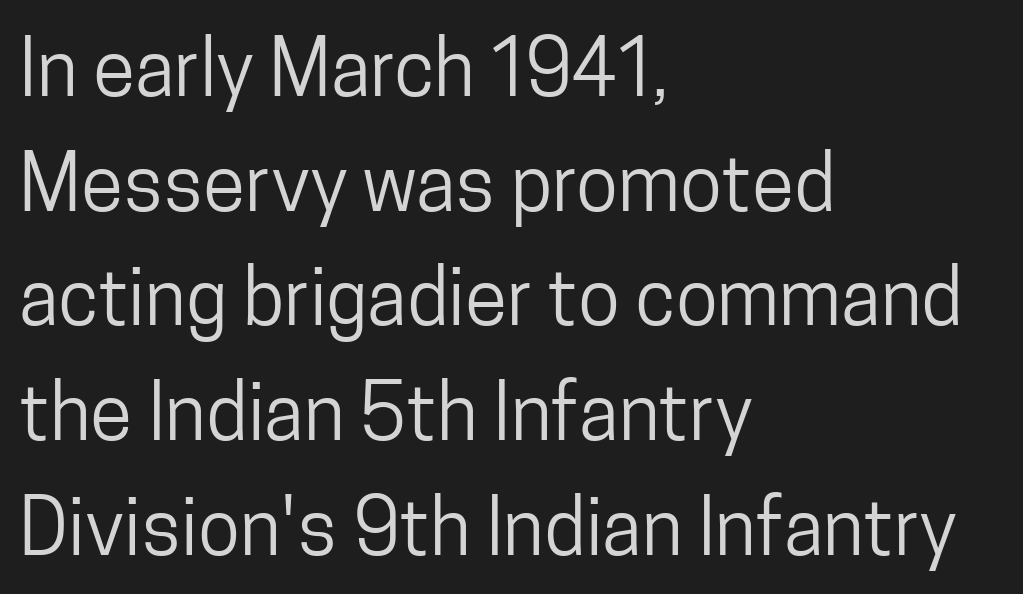
Quick note: underline off. Is the letter spacing exaggerated? No — it looks like the ordinary default. Stroke terminals: plain, sans-serif. Casual observation: everything's shoved over to the left.
